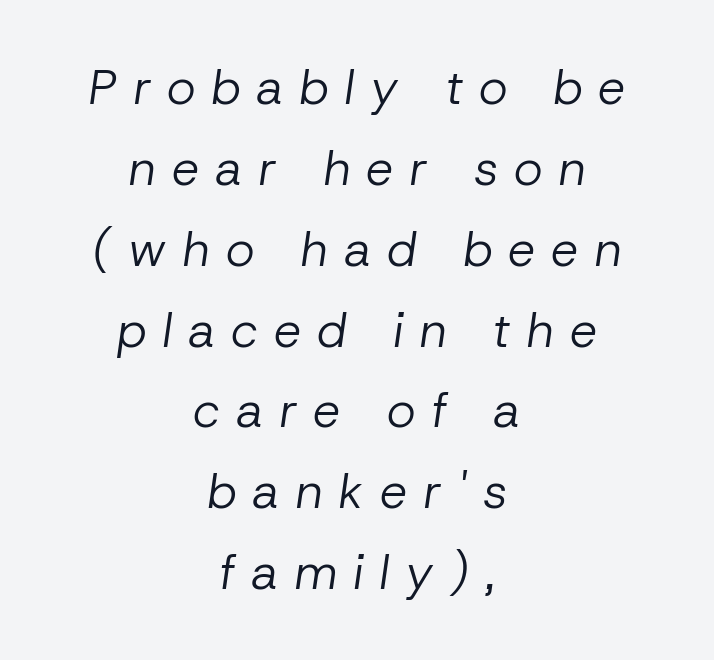
{"italic": "yes", "lean": "right", "slant_degrees": 8, "bold": "no", "weight": "regular", "width": "normal", "stroke_contrast": "low", "x_height": "medium", "monospaced": "no", "underline": "no", "align": "center", "line_spacing": "normal", "line_spacing_ratio": 1.65, "letter_spacing": "wide", "letter_spacing_em": 0.32, "glyph_px": 49}
